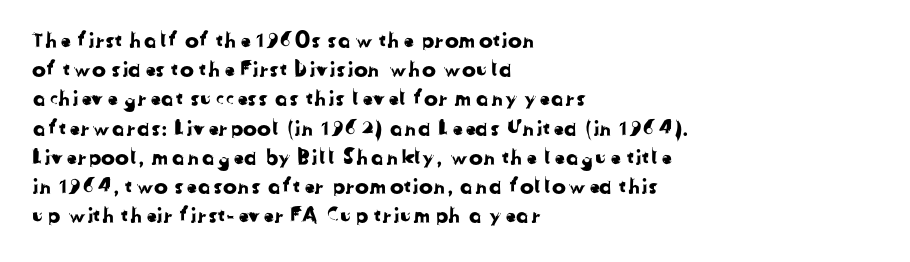
Q: Is the text underlined? A: No.
Q: How is the paragraph aligned? A: Left-aligned.
Q: Is the spacing between letters normal or unusually wide? A: Normal.
Q: Is the spacing between lines tight, normal or loose? A: Normal.
